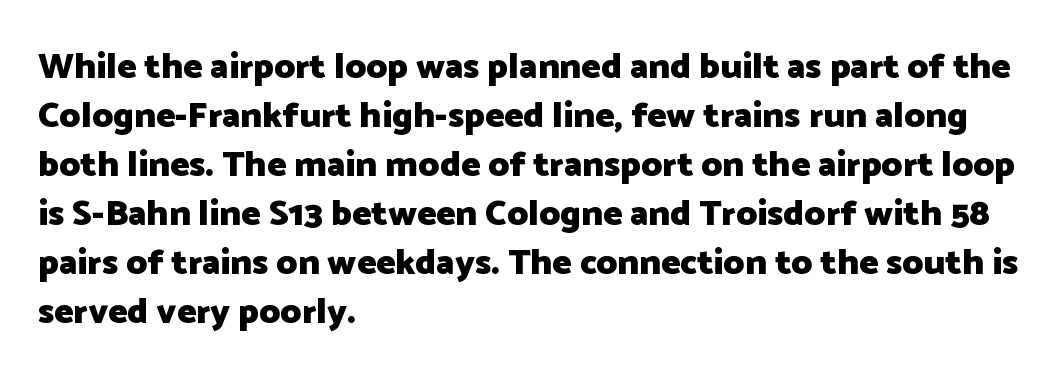
{"serif": "no", "italic": "no", "bold": "yes", "weight": "heavy", "width": "normal", "stroke_contrast": "low", "x_height": "medium", "monospaced": "no", "underline": "no", "align": "left", "line_spacing": "normal", "line_spacing_ratio": 1.36, "letter_spacing": "normal", "letter_spacing_em": 0.0, "glyph_px": 36}
